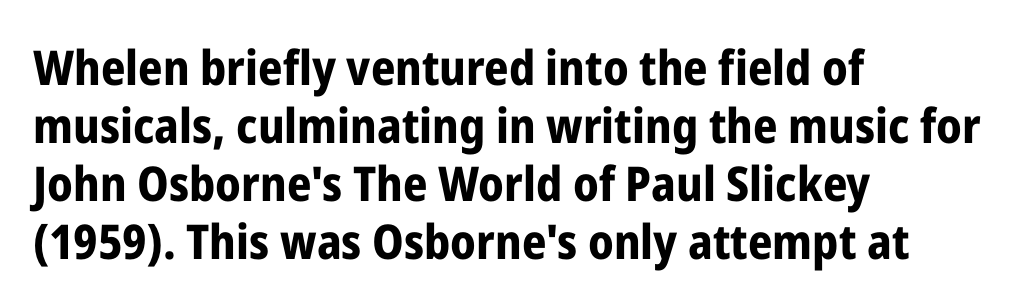
Beneath every word, the page is bare. The setting favours the left margin, as ordinary paragraphs usually do. You could not count columns in this text — the font is proportionally spaced. Words appear dense and cohesive because spacing is normal. Every stem runs plumb, perpendicular to the baseline.
